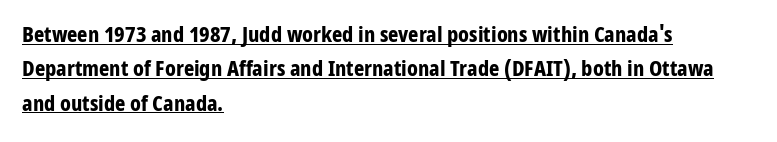
Caption: bold face, heavy strokes. You can tell it's not italic because the verticals are truly vertical. The rows are spaced the way most documents space them. This rendering leaves character spacing at its baseline value.
